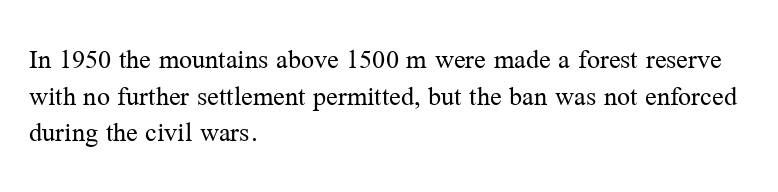
The image shows 29 px regular-weight serif type, upright; set left-aligned, normal line spacing (1.26x), normal letter spacing, not underlined; medium stroke contrast and a medium x-height.
